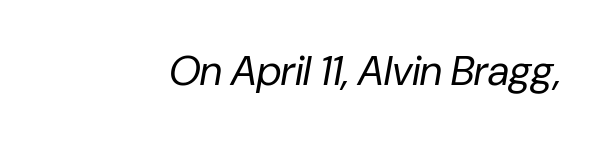
Q: Is the text bold? A: No.
Q: Is the text italic (slanted)? A: Yes, it leans right by about 10 degrees.
Q: Is the text underlined? A: No.
Q: Is the spacing between letters normal or unusually wide? A: Normal.
Q: Width (condensed, normal, or wide)? A: Normal.
Q: Stroke contrast? A: Low.
Q: x-height? A: Medium.
Q: Monospaced? A: No.
